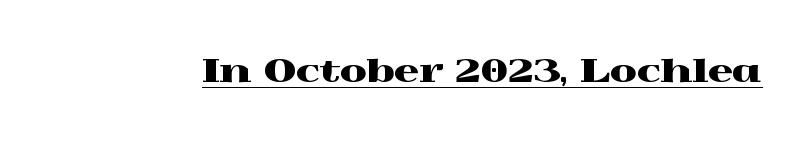
The image shows 31 px wide serif type, upright; set normal letter spacing, underlined; a medium x-height.
